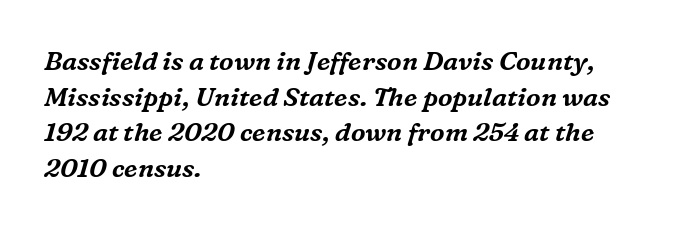
The image shows 26 px text type, italic (leaning right); set left-aligned, normal line spacing (1.37x), normal letter spacing, not underlined.
